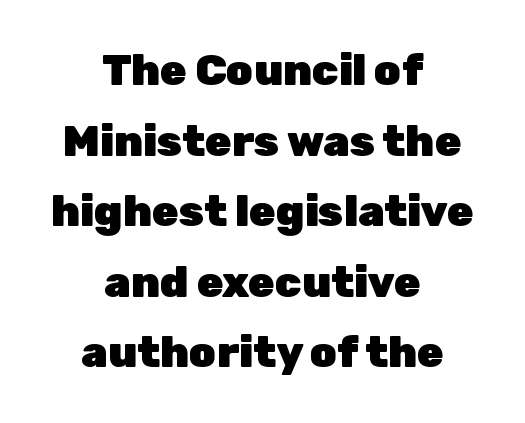
The image shows 43 px heavy sans-serif type, upright; set centered, normal line spacing (1.64x), normal letter spacing, not underlined; low stroke contrast and a medium x-height.
